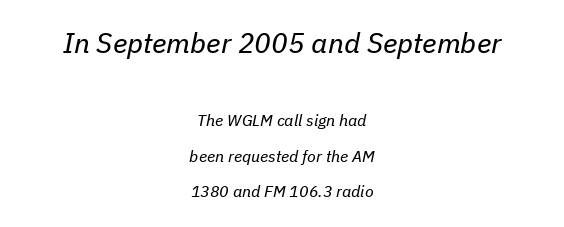
{"italic": "yes", "lean": "right", "slant_degrees": 11, "bold": "no", "weight": "regular", "width": "normal", "stroke_contrast": "low", "x_height": "medium", "monospaced": "no", "underline": "no", "align": "center", "line_spacing": "loose", "line_spacing_ratio": 2.23, "letter_spacing": "normal", "letter_spacing_em": 0.0, "larger_block": "first", "size_ratio": 1.75, "glyph_px": 28}
